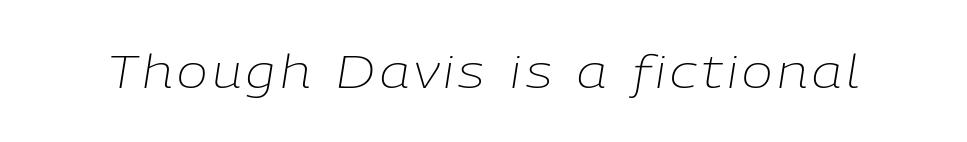
Q: Is the text bold? A: No.
Q: Is the text italic (slanted)? A: Yes, it leans right by about 9 degrees.
Q: Is the text underlined? A: No.
Q: Width (condensed, normal, or wide)? A: Normal.
Q: Stroke contrast? A: Low.
Q: x-height? A: Medium.
Q: Monospaced? A: No.
